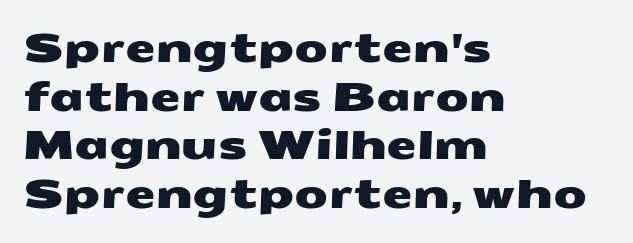
Q: Is the typeface a serif or a sans-serif typeface? A: Sans-serif.
Q: Is the text underlined? A: No.
Q: How is the paragraph aligned? A: Left-aligned.
Q: Is the spacing between letters normal or unusually wide? A: Normal.
Q: Is the spacing between lines tight, normal or loose? A: Normal.
Q: Width (condensed, normal, or wide)? A: Wide.
Q: Stroke contrast? A: Medium.
Q: x-height? A: Medium.
Q: Monospaced? A: No.
